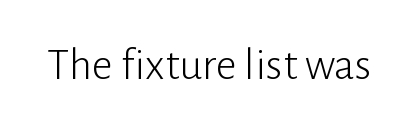
The image shows 46 px light sans-serif type, upright; set normal letter spacing, not underlined; low stroke contrast and a medium x-height.
